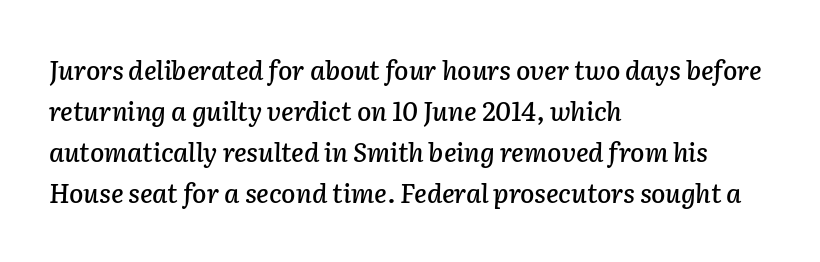
Slant detected: the letters are inclined. Letter spacing: default. Reading down the column, the eye jumps a familiar distance to each next line. Plain, unruled lines of type.
